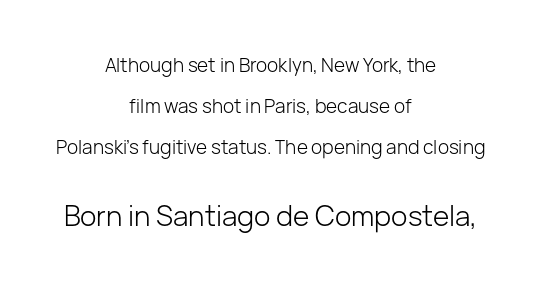
The image shows 28 px light sans-serif type, upright; set centered, loose line spacing (2.15x), normal letter spacing, not underlined; the second (bottom) block is 1.47x larger; low stroke contrast and a medium x-height.
